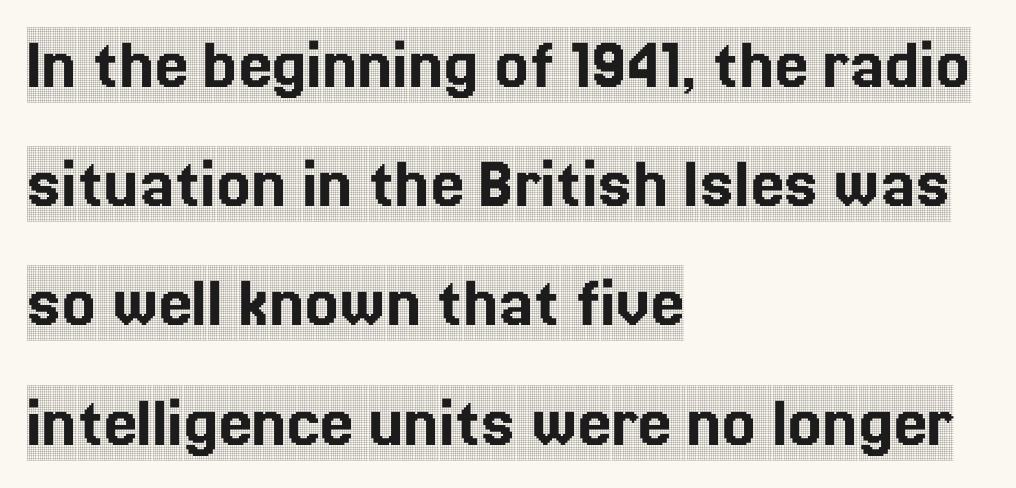
The image shows 75 px condensed serif type, upright; set left-aligned, normal line spacing (1.59x), normal letter spacing, not underlined; a large x-height.
